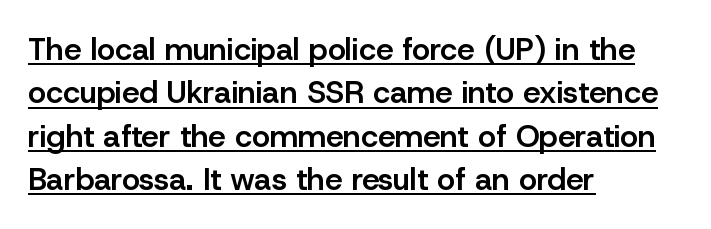
{"serif": "no", "italic": "no", "bold": "semi", "weight": "semibold", "width": "normal", "stroke_contrast": "low", "x_height": "medium", "monospaced": "no", "underline": "yes", "align": "left", "line_spacing": "normal", "line_spacing_ratio": 1.4, "letter_spacing": "normal", "letter_spacing_em": 0.0, "glyph_px": 31}
